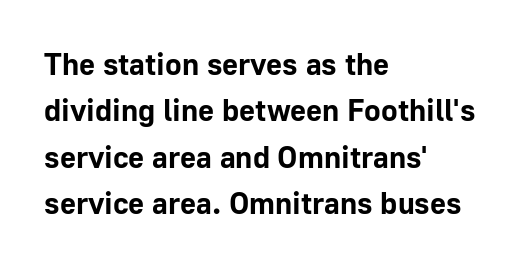
{"serif": "no", "italic": "no", "bold": "yes", "weight": "bold", "width": "normal", "stroke_contrast": "low", "x_height": "medium", "monospaced": "no", "underline": "no", "align": "left", "line_spacing": "normal", "line_spacing_ratio": 1.5, "letter_spacing": "normal", "letter_spacing_em": 0.0, "glyph_px": 31}
